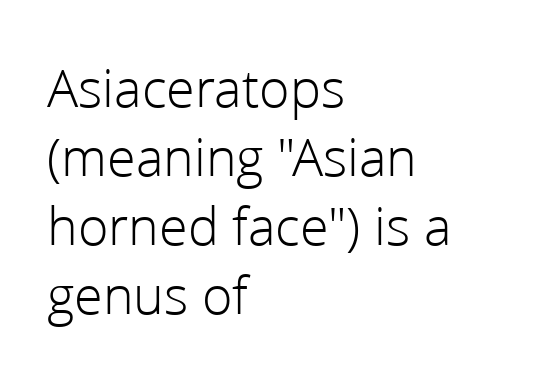
Q: Is the text bold? A: No.
Q: Is the text italic (slanted)? A: No, it is upright.
Q: Is the typeface a serif or a sans-serif typeface? A: Sans-serif.
Q: Is the text underlined? A: No.
Q: How is the paragraph aligned? A: Left-aligned.
Q: Is the spacing between letters normal or unusually wide? A: Normal.
Q: Width (condensed, normal, or wide)? A: Normal.
Q: Stroke contrast? A: Low.
Q: x-height? A: Medium.
Q: Monospaced? A: No.
